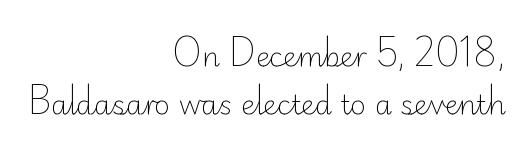
{"italic": "no", "bold": "no", "underline": "no", "align": "right", "line_spacing_ratio": 1.79, "letter_spacing": "normal", "letter_spacing_em": 0.0, "glyph_px": 27}
